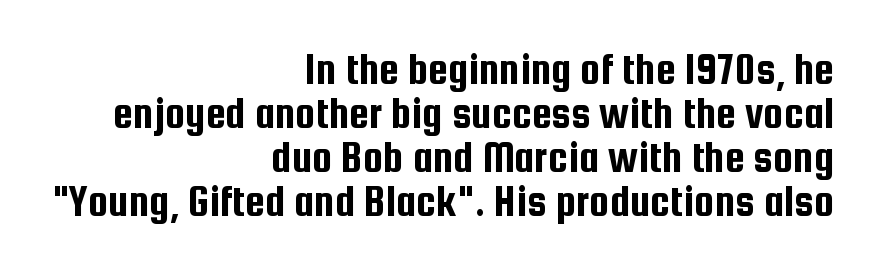
{"serif": "no", "italic": "no", "width": "condensed", "stroke_contrast": "low", "x_height": "medium", "monospaced": "no", "underline": "no", "align": "right", "line_spacing": "tight", "line_spacing_ratio": 0.98, "letter_spacing": "normal", "letter_spacing_em": 0.0, "glyph_px": 45}
